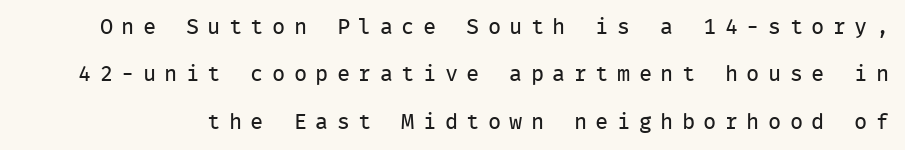
The image shows 22 px text type, upright; set loose line spacing (2.15x), unusually wide letter spacing (+0.38 em), not underlined.
